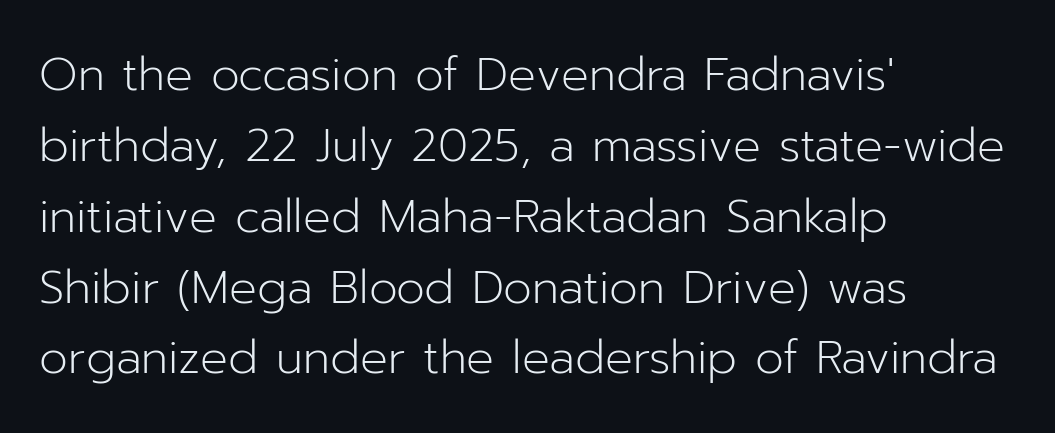
Q: Is the text bold? A: No.
Q: Is the text italic (slanted)? A: No, it is upright.
Q: Is the typeface a serif or a sans-serif typeface? A: Sans-serif.
Q: Is the text underlined? A: No.
Q: How is the paragraph aligned? A: Left-aligned.
Q: Is the spacing between letters normal or unusually wide? A: Normal.
Q: Is the spacing between lines tight, normal or loose? A: Normal.
Q: Width (condensed, normal, or wide)? A: Normal.
Q: Stroke contrast? A: Low.
Q: x-height? A: Medium.
Q: Monospaced? A: No.
